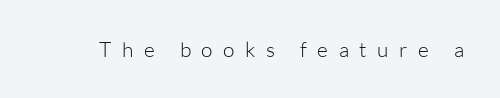
The lettering stays uniformly vertical, giving the passage a roman look. Inter-character spacing is expanded well beyond the font's built-in metrics. No word sits above an underline. Think standard paragraph weight, or any step lighter than that.
